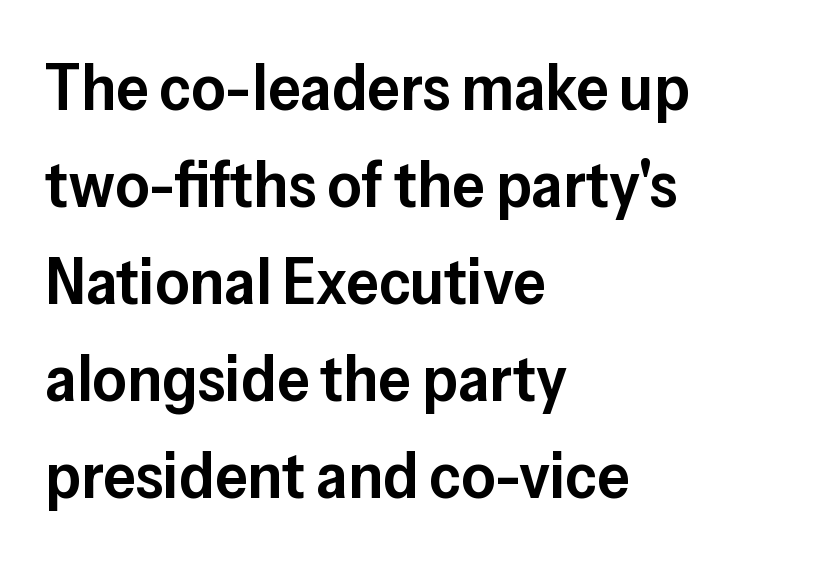
The typesetter chose a ragged-right arrangement here. The passage shown is semibold, sitting just below true bold. The type sits square on the baseline with zero lean. Do the characters align in a grid? No, the font is proportional.
